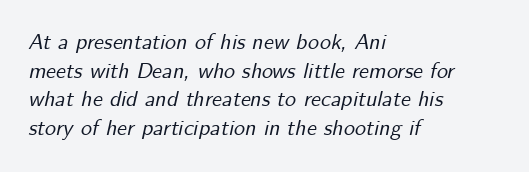
{"italic": "yes", "lean": "right", "slant_degrees": 12, "underline": "no", "align": "left", "line_spacing": "normal", "line_spacing_ratio": 1.3, "letter_spacing": "normal", "letter_spacing_em": 0.0, "glyph_px": 22}
